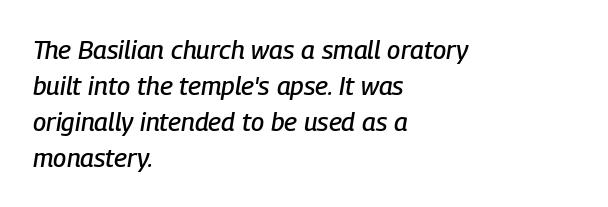
{"italic": "yes", "lean": "right", "slant_degrees": 9, "underline": "no", "align": "left", "line_spacing": "normal", "line_spacing_ratio": 1.39, "letter_spacing": "normal", "letter_spacing_em": 0.0, "glyph_px": 26}
